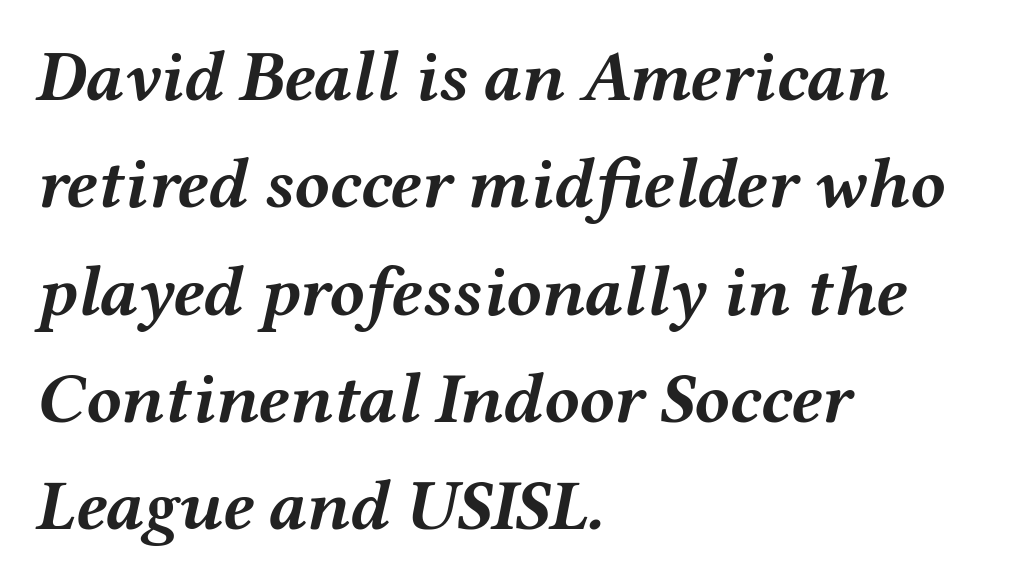
Line spacing here is normal. Students, this is bold: see how much ink each stroke carries. Unmarked baselines from the first word to the last. A classic flush-left, rag-right setting is used for this passage. Each word holds together tightly as a unit, with standard inter-letter gaps. A typesetter would call this proportional, since set widths differ per character.
